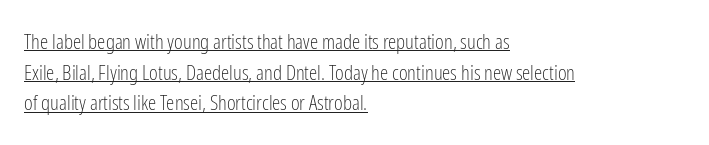
{"italic": "no", "bold": "no", "underline": "yes", "align": "left", "line_spacing": "normal", "line_spacing_ratio": 1.46, "letter_spacing": "normal", "letter_spacing_em": 0.0, "glyph_px": 21}
